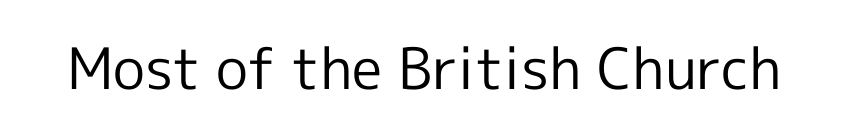
The image shows 57 px regular-weight sans-serif type, upright; set normal letter spacing, not underlined; a medium x-height.
